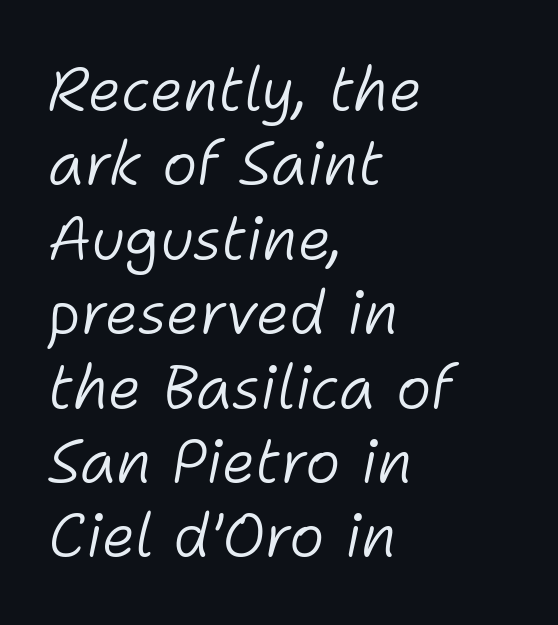
This sample is left-justified, so line endings fall wherever the words run out. No extra ink here — the face is not bold. Letter spacing: default. Descender tails drop into unmarked territory. Think of a printed novel: that variable character pitch is what you see here.
